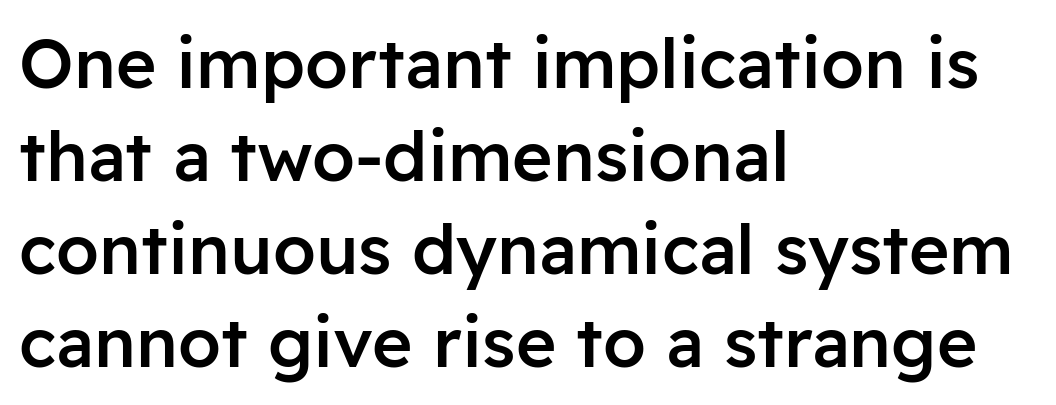
Q: Is the text bold? A: Semi-bold.
Q: Is the text italic (slanted)? A: No, it is upright.
Q: Is the typeface a serif or a sans-serif typeface? A: Sans-serif.
Q: Is the text underlined? A: No.
Q: How is the paragraph aligned? A: Left-aligned.
Q: Is the spacing between letters normal or unusually wide? A: Normal.
Q: Is the spacing between lines tight, normal or loose? A: Normal.
Q: Width (condensed, normal, or wide)? A: Normal.
Q: Stroke contrast? A: Low.
Q: x-height? A: Medium.
Q: Monospaced? A: No.
